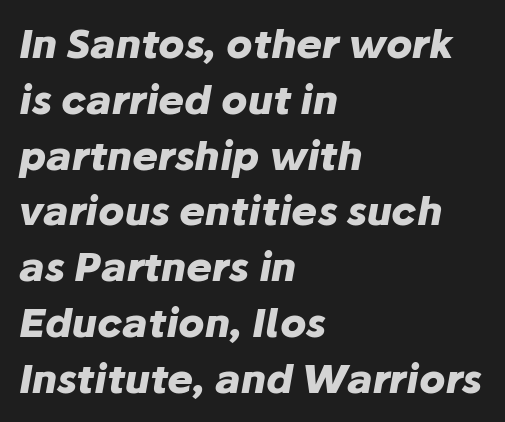
An italicized treatment has been applied to the whole sample. The rendering uses a moderate line-height, typical for paragraphs. Words float on clear page, feet unadorned. Compared with an ordinary text face, these strokes are far heavier — a full bold. Do the characters align in a grid? No, the font is proportional. Alignment: flush left.
